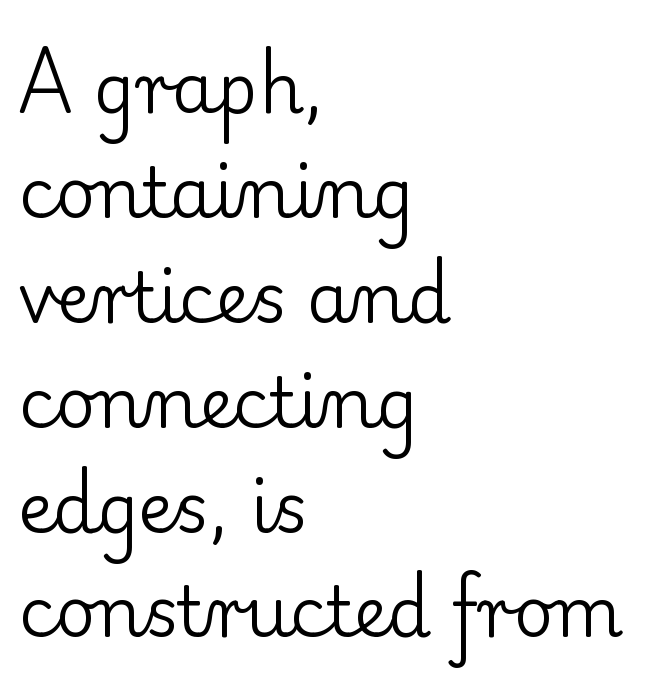
{"serif": "yes", "italic": "no", "bold": "no", "weight": "regular", "width": "normal", "stroke_contrast": "low", "x_height": "small", "monospaced": "no", "underline": "no", "align": "left", "line_spacing": "normal", "line_spacing_ratio": 1.52, "letter_spacing": "normal", "letter_spacing_em": 0.0, "glyph_px": 69}
